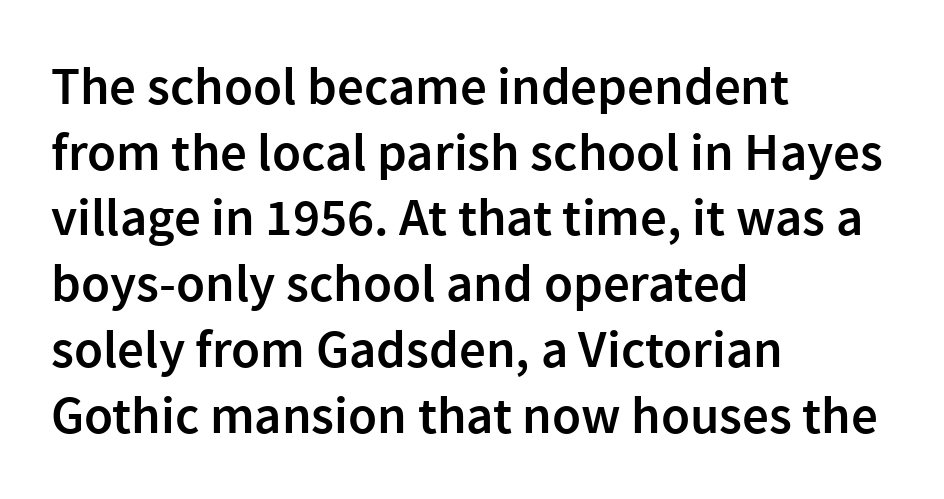
{"serif": "no", "italic": "no", "bold": "semi", "weight": "semibold", "width": "normal", "x_height": "medium", "monospaced": "no", "underline": "no", "align": "left", "line_spacing_ratio": 1.24, "letter_spacing": "normal", "letter_spacing_em": 0.0, "glyph_px": 53}
